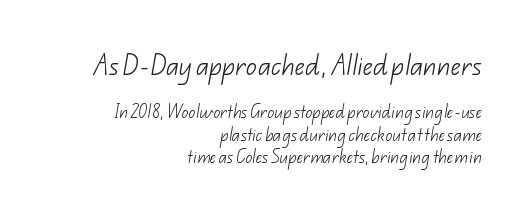
The image shows 22 px text type; set right-aligned, normal line spacing (1.61x), normal letter spacing, not underlined; the first (top) block is 1.57x larger.
